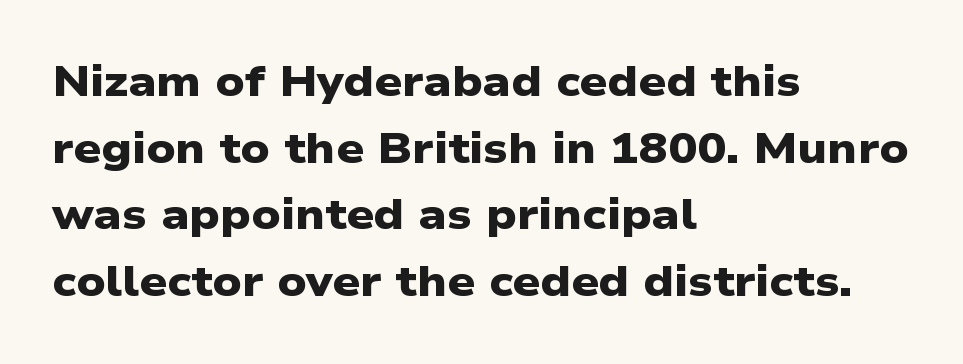
Here the designer chose a conventional face with non-uniform glyph widths. I'd describe the lettering as bold — thick and assertive. Reading down the block, your eye returns to a fixed left position each line. Rows of type keep a routine distance in the vertical direction. Inter-character spacing is left at the font's built-in metrics. Just letters on the line, the space beneath them empty.
